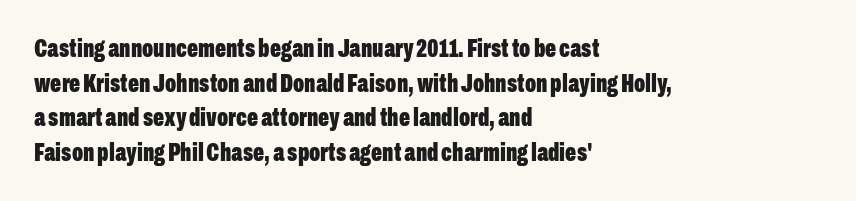
{"italic": "no", "bold": "yes", "underline": "no", "align": "left", "line_spacing": "normal", "line_spacing_ratio": 1.33, "letter_spacing": "normal", "letter_spacing_em": 0.0, "glyph_px": 26}
